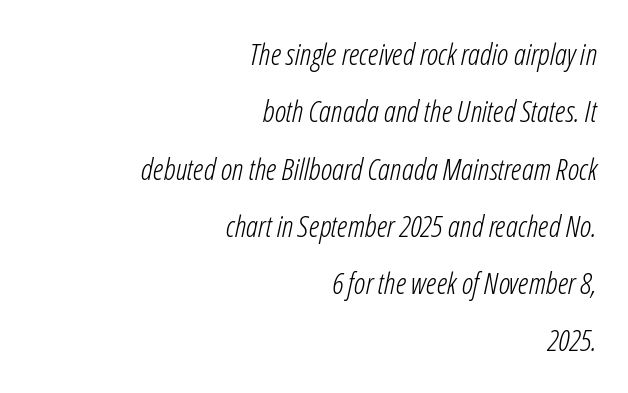
The image shows 30 px light, condensed type, italic (leaning right); set right-aligned, loose line spacing (1.91x), normal letter spacing, not underlined; low stroke contrast and a medium x-height.
